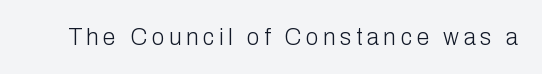
The image shows 23 px text type, upright; set unusually wide letter spacing (+0.2 em), not underlined.
